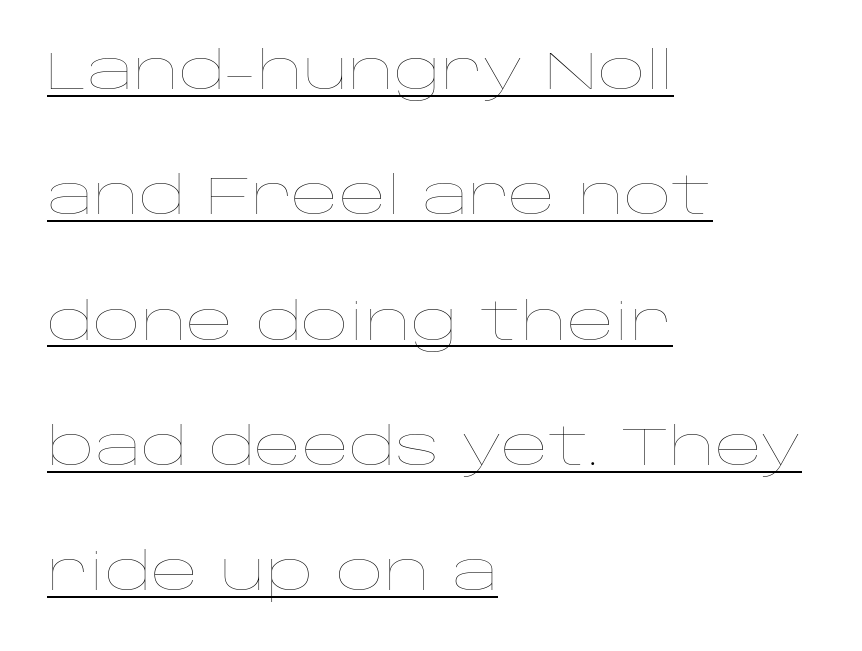
Weight: not bold — regular or lighter. Inter-character spacing is left at the font's built-in metrics. Reading down the block, your eye returns to a fixed left position each line. The letters advance in unequal steps, a hallmark of proportional type. Whoever set this chose breathing room over compactness in the vertical rhythm.
